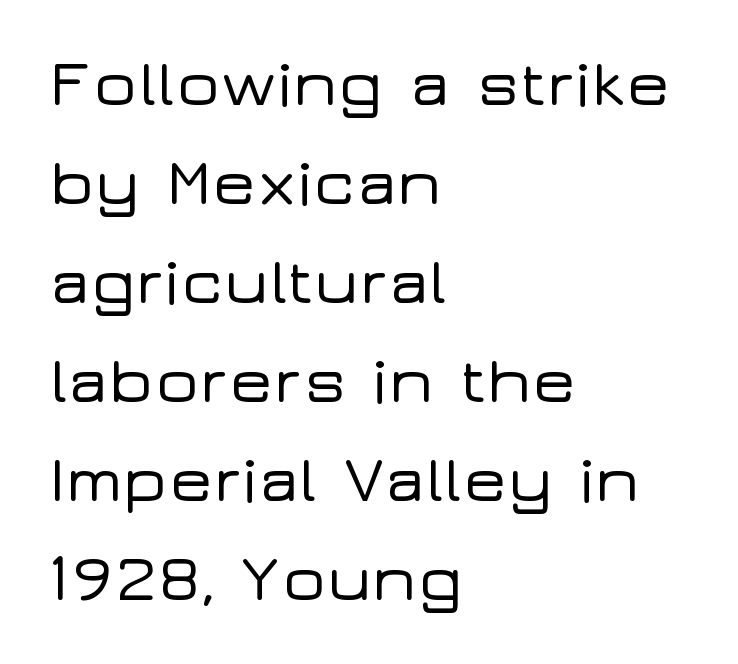
Is this a fixed-width face? No — the glyphs have proportional, varying widths. Horizontal bands of white between lines are of average thickness. This sample uses a sans-serif face. Where is the straight margin? On the left.
